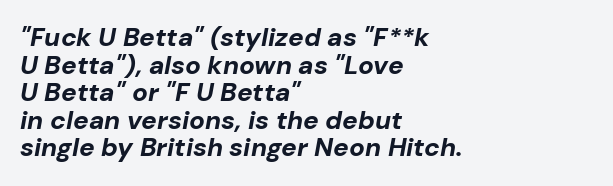
Q: Is the text bold? A: Yes.
Q: Is the text italic (slanted)? A: Yes, it leans right by about 10 degrees.
Q: Is the text underlined? A: No.
Q: How is the paragraph aligned? A: Left-aligned.
Q: Is the spacing between letters normal or unusually wide? A: Normal.
Q: Is the spacing between lines tight, normal or loose? A: Tight.
